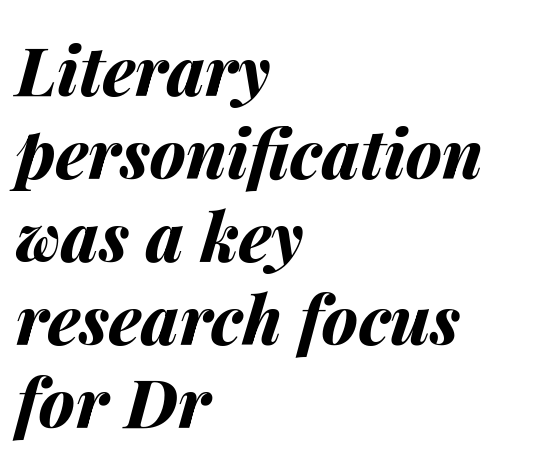
Q: Is the text bold? A: Yes.
Q: Is the text italic (slanted)? A: Yes, it leans right by about 14 degrees.
Q: Is the text underlined? A: No.
Q: How is the paragraph aligned? A: Left-aligned.
Q: Is the spacing between letters normal or unusually wide? A: Normal.
Q: Width (condensed, normal, or wide)? A: Normal.
Q: Stroke contrast? A: Medium.
Q: x-height? A: Medium.
Q: Monospaced? A: No.
